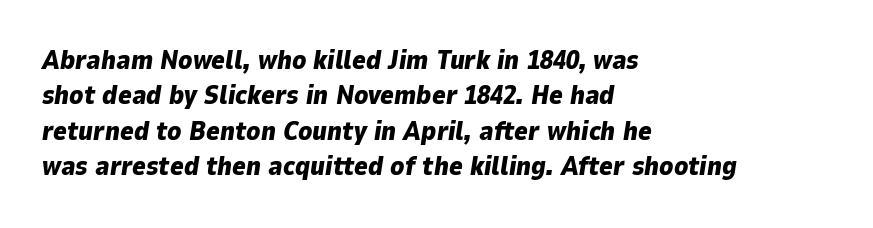
Q: Is the text bold? A: Yes.
Q: Is the text italic (slanted)? A: Yes, it leans right by about 9 degrees.
Q: Is the text underlined? A: No.
Q: How is the paragraph aligned? A: Left-aligned.
Q: Is the spacing between letters normal or unusually wide? A: Normal.
Q: Is the spacing between lines tight, normal or loose? A: Normal.
